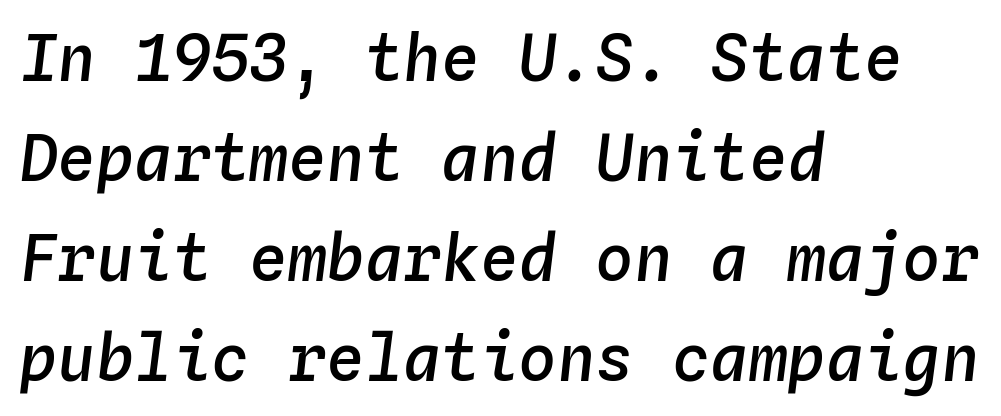
The ragged edge is on the right, which tells us the setting is flush left. The letters march in equal steps, a hallmark of fixed-pitch type. Tracking here is standard; glyphs follow each other at the usual distance. Semibold letterforms, between regular and bold. Type without underlining. The vertical gap from one line to the next is medium.
